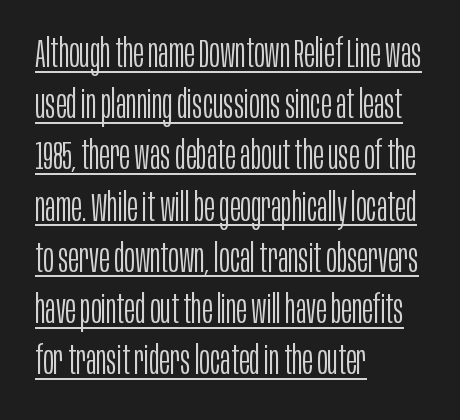
{"serif": "no", "italic": "no", "bold": "no", "weight": "light", "width": "condensed", "stroke_contrast": "low", "x_height": "large", "monospaced": "no", "underline": "yes", "align": "left", "line_spacing": "normal", "line_spacing_ratio": 1.28, "letter_spacing": "normal", "letter_spacing_em": 0.0, "glyph_px": 40}
